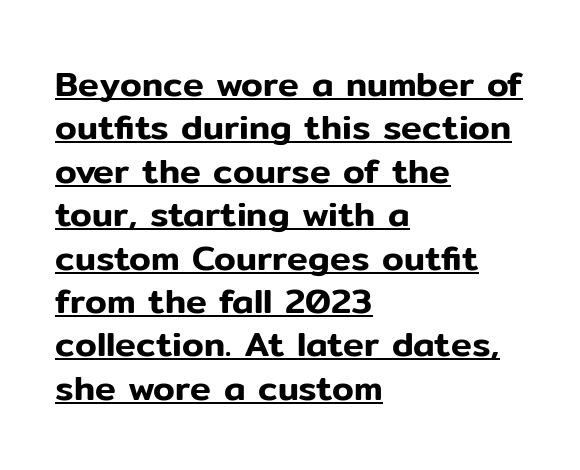
{"serif": "no", "italic": "no", "width": "normal", "stroke_contrast": "low", "x_height": "medium", "monospaced": "no", "underline": "yes", "align": "left", "line_spacing_ratio": 1.24, "letter_spacing": "normal", "letter_spacing_em": 0.0, "glyph_px": 35}
